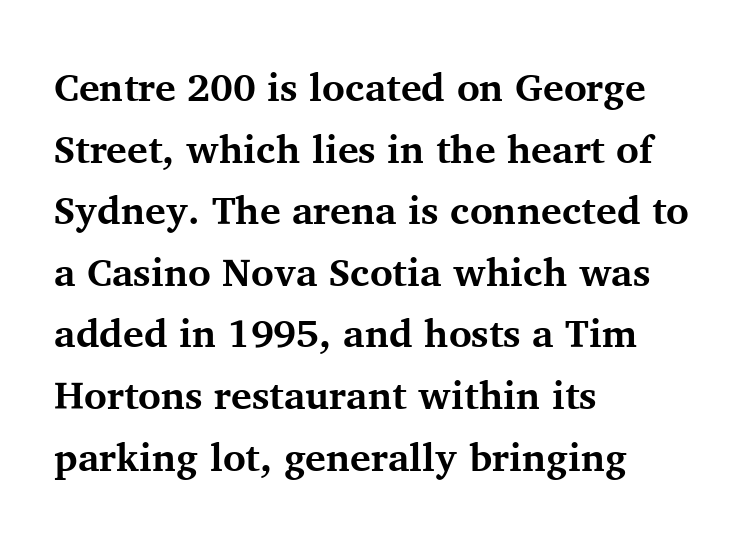
Q: Is the text bold? A: Yes.
Q: Is the text italic (slanted)? A: No, it is upright.
Q: Is the typeface a serif or a sans-serif typeface? A: Serif.
Q: Is the text underlined? A: No.
Q: How is the paragraph aligned? A: Left-aligned.
Q: Is the spacing between letters normal or unusually wide? A: Normal.
Q: Is the spacing between lines tight, normal or loose? A: Normal.
Q: Width (condensed, normal, or wide)? A: Normal.
Q: Stroke contrast? A: Medium.
Q: x-height? A: Medium.
Q: Monospaced? A: No.
